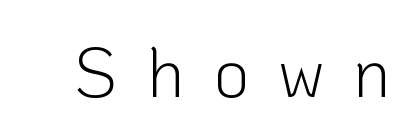
{"serif": "no", "italic": "no", "bold": "no", "weight": "light", "width": "normal", "stroke_contrast": "low", "x_height": "medium", "monospaced": "no", "underline": "no", "letter_spacing": "wide", "letter_spacing_em": 0.42, "glyph_px": 70}
